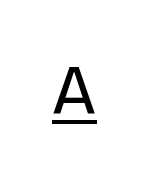
Q: Is the text bold? A: No.
Q: Is the text italic (slanted)? A: No, it is upright.
Q: Is the typeface a serif or a sans-serif typeface? A: Sans-serif.
Q: Is the text underlined? A: Yes.
Q: Is the spacing between letters normal or unusually wide? A: Unusually wide.
Q: Width (condensed, normal, or wide)? A: Normal.
Q: Stroke contrast? A: Low.
Q: x-height? A: Large.
Q: Monospaced? A: No.
